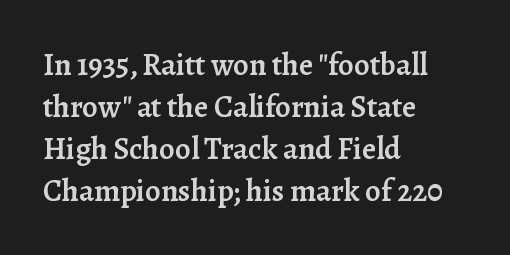
The words here are not underlined. This sample uses an upright cut, with every glyph sitting square on the baseline. Each glyph is drawn with semibold strokes, heavier than normal yet not fully bold. Spacing verdict: proportional, widths tailored to each character. A normal amount of white space separates one row of letters from the next. Type style note: has serifs.
